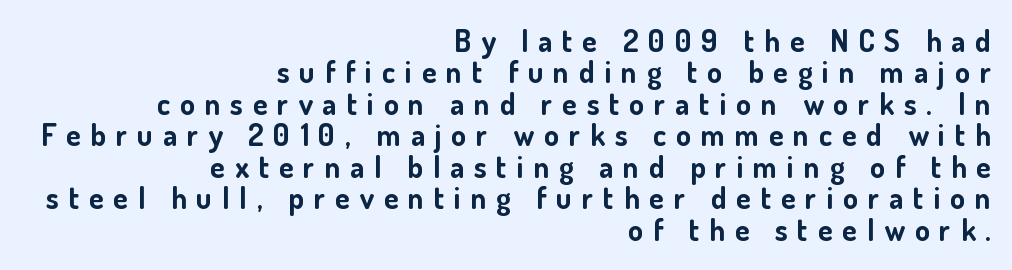
{"serif": "no", "italic": "no", "bold": "yes", "weight": "bold", "width": "normal", "stroke_contrast": "low", "x_height": "small", "monospaced": "no", "underline": "no", "align": "right", "line_spacing": "tight", "line_spacing_ratio": 1.05, "letter_spacing": "wide", "letter_spacing_em": 0.33, "glyph_px": 30}
